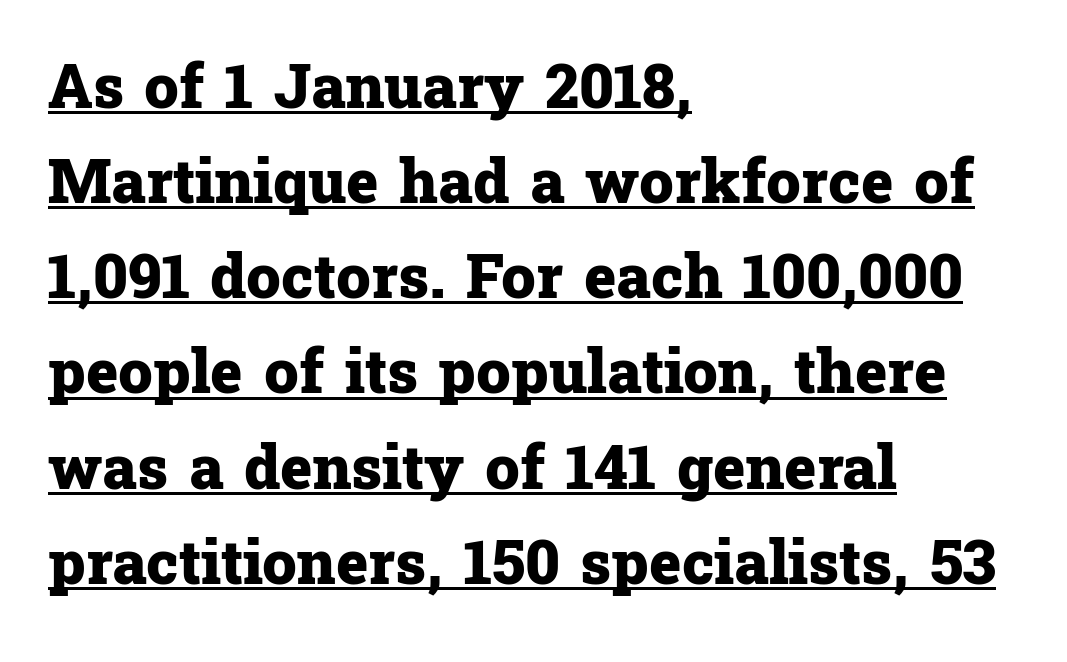
{"serif": "yes", "italic": "no", "bold": "yes", "weight": "heavy", "width": "normal", "stroke_contrast": "low", "x_height": "medium", "monospaced": "no", "underline": "yes", "align": "left", "line_spacing": "normal", "line_spacing_ratio": 1.56, "letter_spacing": "normal", "letter_spacing_em": 0.0, "glyph_px": 61}
